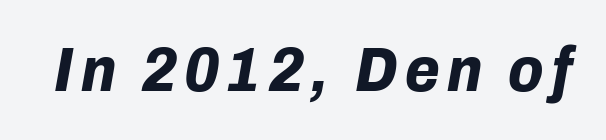
Q: Is the text bold? A: Yes.
Q: Is the text italic (slanted)? A: Yes, it leans right by about 10 degrees.
Q: Is the text underlined? A: No.
Q: Width (condensed, normal, or wide)? A: Normal.
Q: Stroke contrast? A: Low.
Q: x-height? A: Medium.
Q: Monospaced? A: No.
